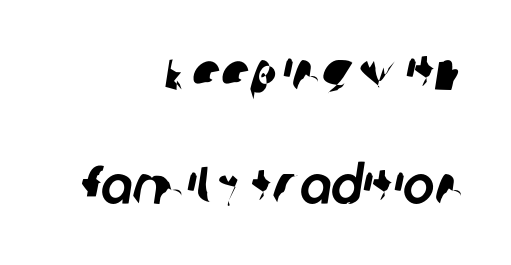
{"serif": "no", "width": "normal", "stroke_contrast": "low", "x_height": "large", "monospaced": "no", "underline": "no", "align": "right", "line_spacing": "loose", "line_spacing_ratio": 2.16, "letter_spacing": "normal", "letter_spacing_em": 0.0, "glyph_px": 53}
